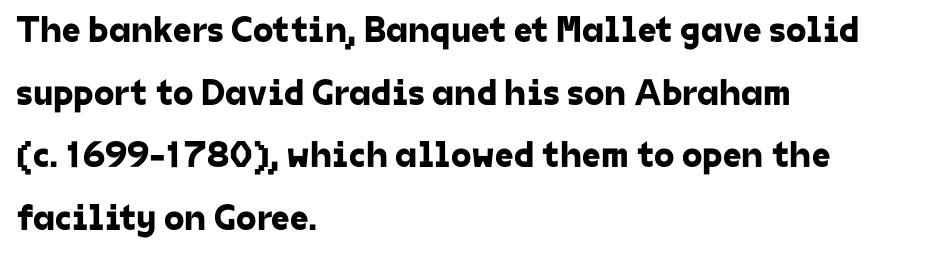
Looks like regular typesetting: each glyph gets only the width it needs. One glance says typical: line gaps are just what's usual. The words here are not underlined. Caption: multi-line text, flush left, ragged right. Does the type have serifs? No, each stem ends abruptly.
